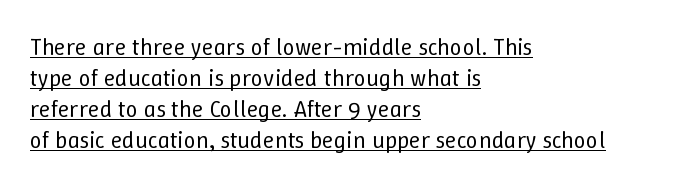
The image shows 24 px text type, upright; set left-aligned, normal line spacing (1.29x), normal letter spacing, underlined.
